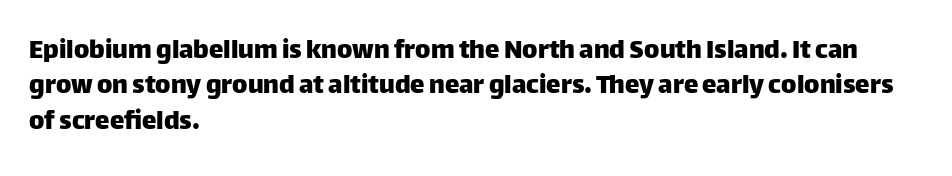
{"serif": "no", "italic": "no", "width": "normal", "stroke_contrast": "low", "x_height": "large", "monospaced": "no", "underline": "no", "align": "left", "line_spacing_ratio": 1.22, "letter_spacing": "normal", "letter_spacing_em": 0.0, "glyph_px": 29}
